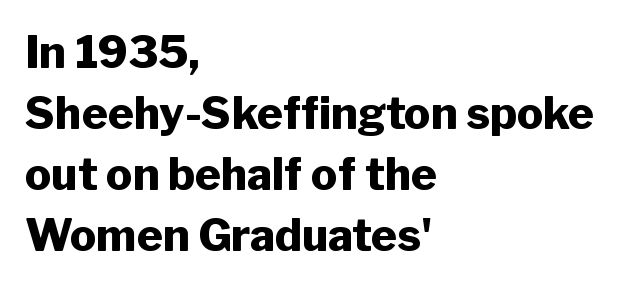
Q: Is the text bold? A: Yes.
Q: Is the text italic (slanted)? A: No, it is upright.
Q: Is the typeface a serif or a sans-serif typeface? A: Sans-serif.
Q: Is the text underlined? A: No.
Q: How is the paragraph aligned? A: Left-aligned.
Q: Is the spacing between letters normal or unusually wide? A: Normal.
Q: Is the spacing between lines tight, normal or loose? A: Normal.
Q: Width (condensed, normal, or wide)? A: Normal.
Q: Stroke contrast? A: Low.
Q: x-height? A: Medium.
Q: Monospaced? A: No.
